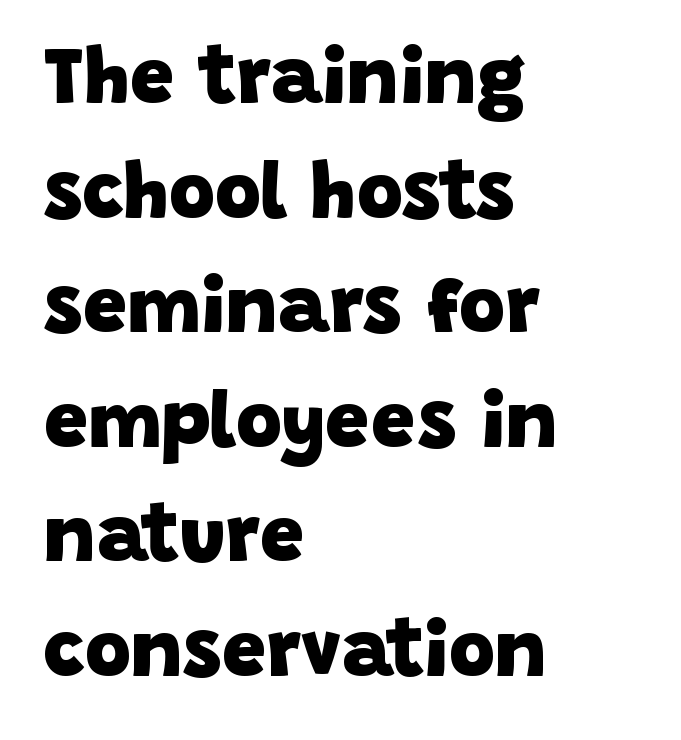
Q: Is the text bold? A: Yes.
Q: Is the typeface a serif or a sans-serif typeface? A: Sans-serif.
Q: Is the text underlined? A: No.
Q: How is the paragraph aligned? A: Left-aligned.
Q: Is the spacing between letters normal or unusually wide? A: Normal.
Q: Is the spacing between lines tight, normal or loose? A: Normal.
Q: Width (condensed, normal, or wide)? A: Normal.
Q: Stroke contrast? A: Low.
Q: x-height? A: Large.
Q: Monospaced? A: No.
